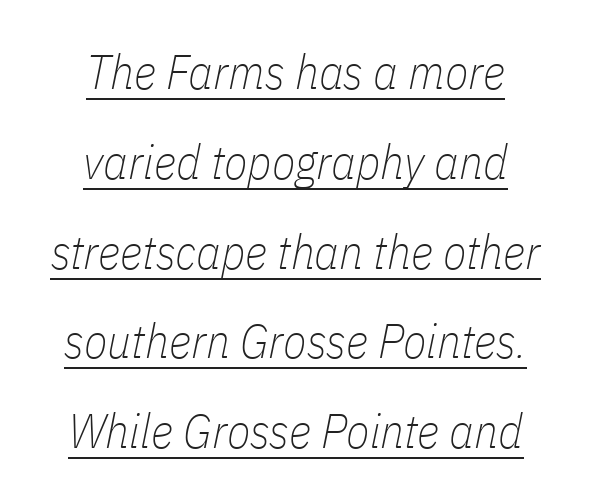
The image shows 48 px thin, condensed type, italic (leaning right); set centered, line spacing 1.87x, normal letter spacing, underlined; low stroke contrast and a medium x-height.
